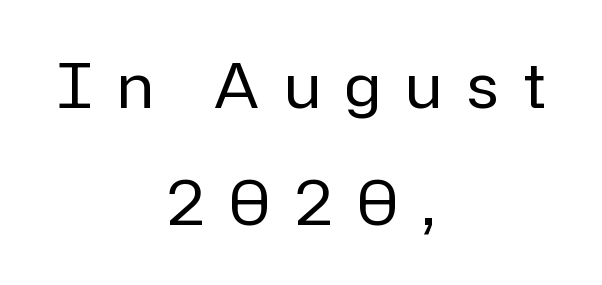
{"serif": "no", "italic": "no", "bold": "no", "weight": "regular", "width": "normal", "stroke_contrast": "low", "x_height": "medium", "monospaced": "no", "underline": "no", "align": "center", "line_spacing_ratio": 1.88, "letter_spacing": "wide", "letter_spacing_em": 0.4, "glyph_px": 62}
